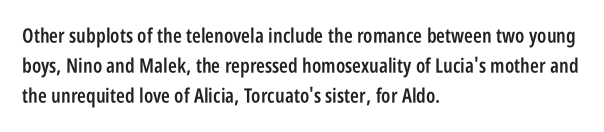
If you measured baseline to baseline, you'd find a middling distance. Summary of weight: moderately heavy, a semibold. Tracking value appears to be zero — textbook default spacing. Underline: absent. Style check: upright.
